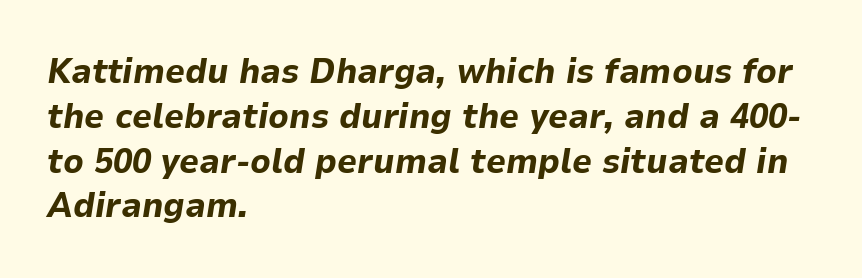
{"italic": "yes", "lean": "right", "slant_degrees": 9, "bold": "yes", "weight": "bold", "width": "normal", "stroke_contrast": "low", "x_height": "medium", "monospaced": "no", "underline": "no", "align": "left", "line_spacing": "normal", "line_spacing_ratio": 1.28, "letter_spacing": "normal", "letter_spacing_em": 0.0, "glyph_px": 35}
